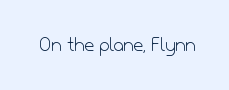
Q: Is the text bold? A: No.
Q: Is the text italic (slanted)? A: No, it is upright.
Q: Is the text underlined? A: No.
Q: Is the spacing between letters normal or unusually wide? A: Normal.
